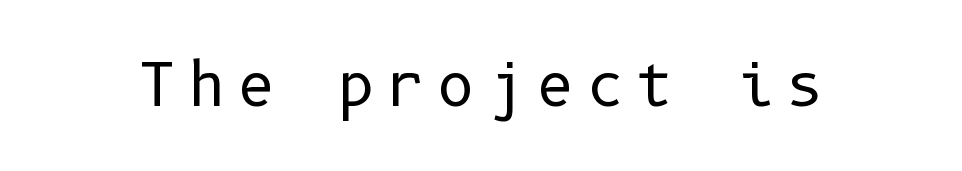
Q: Is the text bold? A: No.
Q: Is the text italic (slanted)? A: No, it is upright.
Q: Is the typeface a serif or a sans-serif typeface? A: Sans-serif.
Q: Is the text underlined? A: No.
Q: Is the spacing between letters normal or unusually wide? A: Unusually wide.
Q: Width (condensed, normal, or wide)? A: Normal.
Q: Stroke contrast? A: Low.
Q: x-height? A: Medium.
